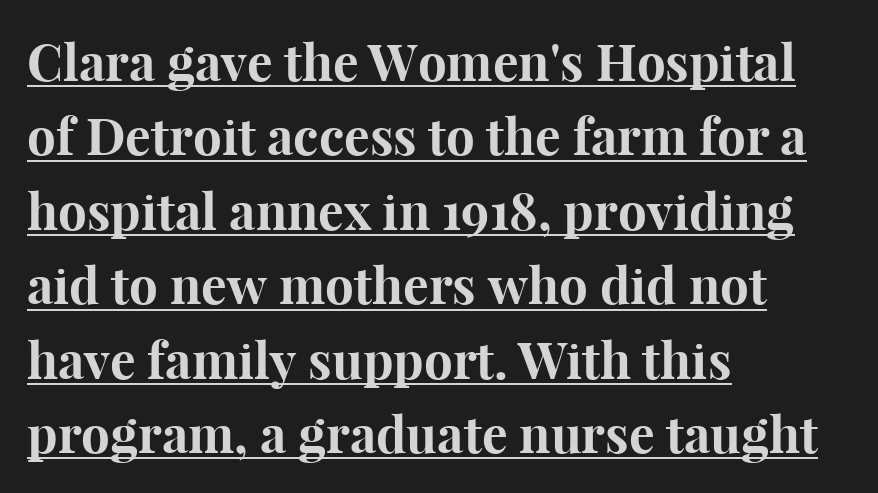
Q: Is the text bold? A: Yes.
Q: Is the text italic (slanted)? A: No, it is upright.
Q: Is the typeface a serif or a sans-serif typeface? A: Serif.
Q: Is the text underlined? A: Yes.
Q: How is the paragraph aligned? A: Left-aligned.
Q: Is the spacing between letters normal or unusually wide? A: Normal.
Q: Is the spacing between lines tight, normal or loose? A: Normal.
Q: Width (condensed, normal, or wide)? A: Normal.
Q: Stroke contrast? A: High.
Q: x-height? A: Medium.
Q: Monospaced? A: No.
